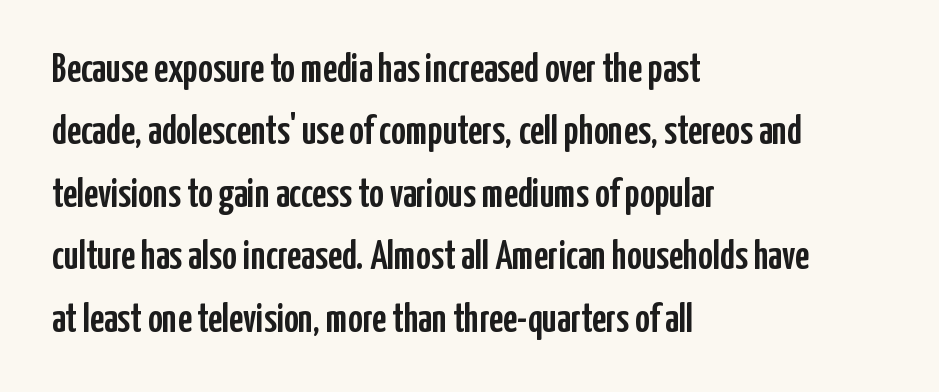
Q: Is the text italic (slanted)? A: No, it is upright.
Q: Is the typeface a serif or a sans-serif typeface? A: Sans-serif.
Q: Is the text underlined? A: No.
Q: How is the paragraph aligned? A: Left-aligned.
Q: Is the spacing between letters normal or unusually wide? A: Normal.
Q: Is the spacing between lines tight, normal or loose? A: Normal.
Q: Width (condensed, normal, or wide)? A: Condensed.
Q: Stroke contrast? A: Low.
Q: x-height? A: Medium.
Q: Monospaced? A: No.
